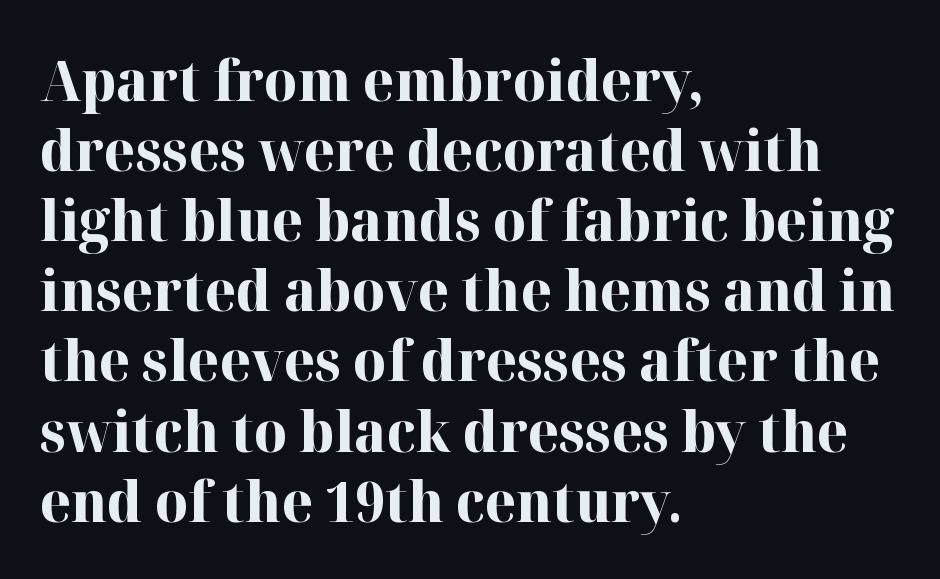
This is the regular roman posture of the typeface. The font is running at its bold setting. The words here are not underlined. The text was rendered using a seriffed face with decorative stroke endings. Looks like regular typesetting: each glyph gets only the width it needs. The paragraph has a hard left edge and a soft right edge.
